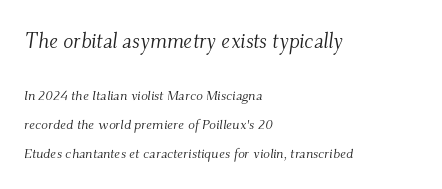
Nobody drew a line under any word here. Inter-character spacing is left at the font's built-in metrics. These lines were composed using italics. Counters stay open thanks to moderate or lighter strokes.
